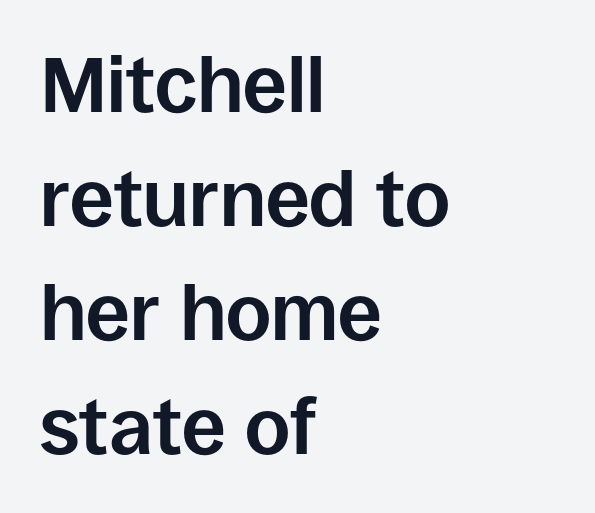
Q: Is the text bold? A: Yes.
Q: Is the text italic (slanted)? A: No, it is upright.
Q: Is the typeface a serif or a sans-serif typeface? A: Sans-serif.
Q: Is the text underlined? A: No.
Q: How is the paragraph aligned? A: Left-aligned.
Q: Is the spacing between letters normal or unusually wide? A: Normal.
Q: Is the spacing between lines tight, normal or loose? A: Normal.
Q: Width (condensed, normal, or wide)? A: Normal.
Q: Stroke contrast? A: Low.
Q: x-height? A: Large.
Q: Monospaced? A: No.
